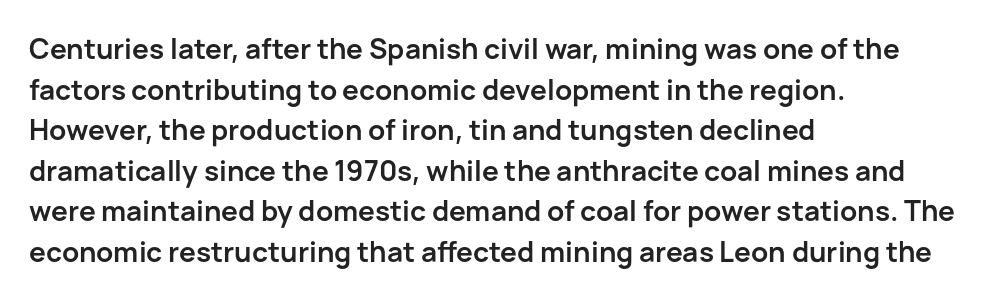
Q: Is the text bold? A: Yes.
Q: Is the text italic (slanted)? A: No, it is upright.
Q: Is the typeface a serif or a sans-serif typeface? A: Sans-serif.
Q: Is the text underlined? A: No.
Q: How is the paragraph aligned? A: Left-aligned.
Q: Is the spacing between letters normal or unusually wide? A: Normal.
Q: Is the spacing between lines tight, normal or loose? A: Normal.
Q: Width (condensed, normal, or wide)? A: Normal.
Q: Stroke contrast? A: Low.
Q: x-height? A: Medium.
Q: Monospaced? A: No.
